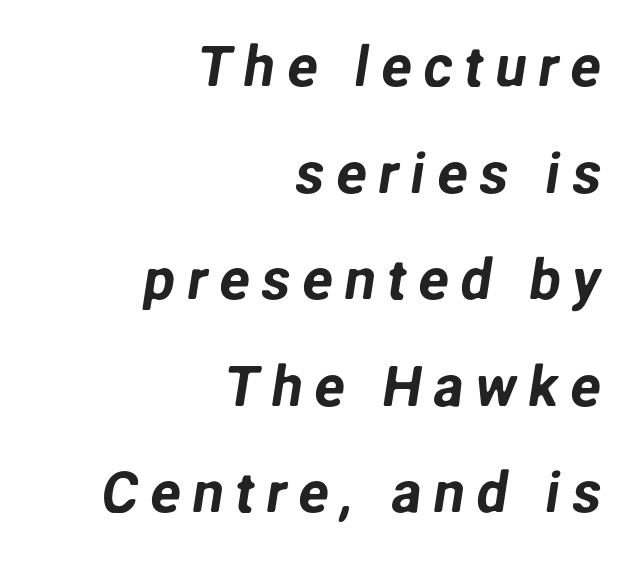
The rendering inserts visible extra space after every character. The area under the type is left untouched. These lines are composed in type without serifs. Is this a fixed-width face? No — the glyphs have proportional, varying widths. Every row of glyphs terminates at an identical x-position on the right.
